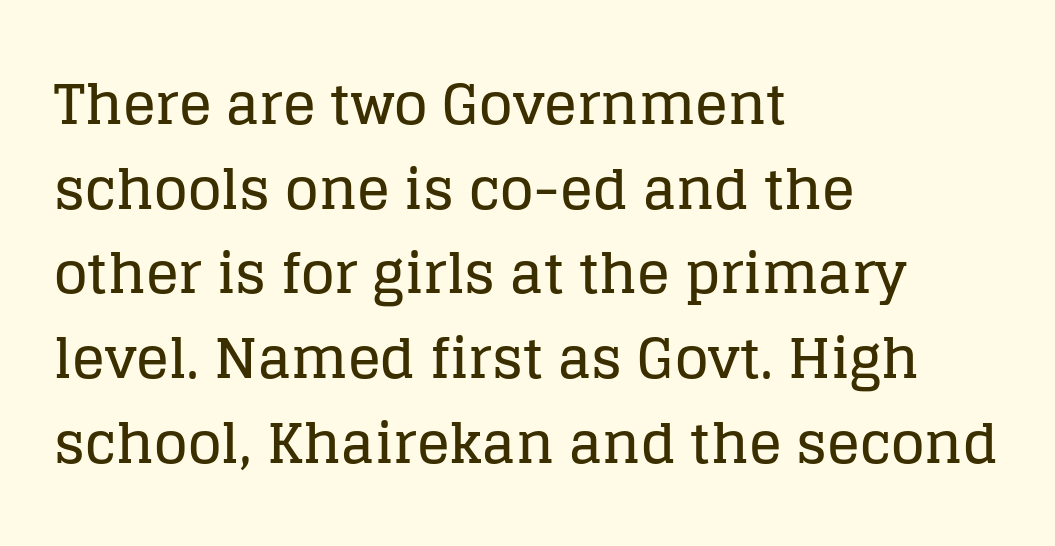
You could call the tracking neutral — neither tight nor loose. Any mark beneath the type? The region is blank. Posture: straight, roman, zero tilt. Each new line begins a customary step beneath the previous one. Letterform terminals end in serifs throughout the passage. The passage is arranged the way most books set body copy — flush left.
